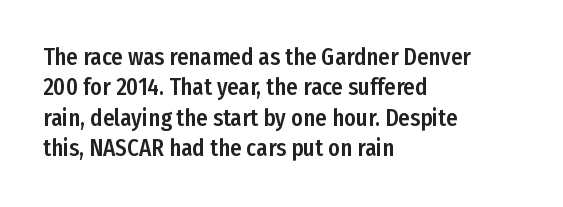
The image shows 23 px text type, upright; set left-aligned, normal line spacing (1.32x), normal letter spacing, not underlined.
